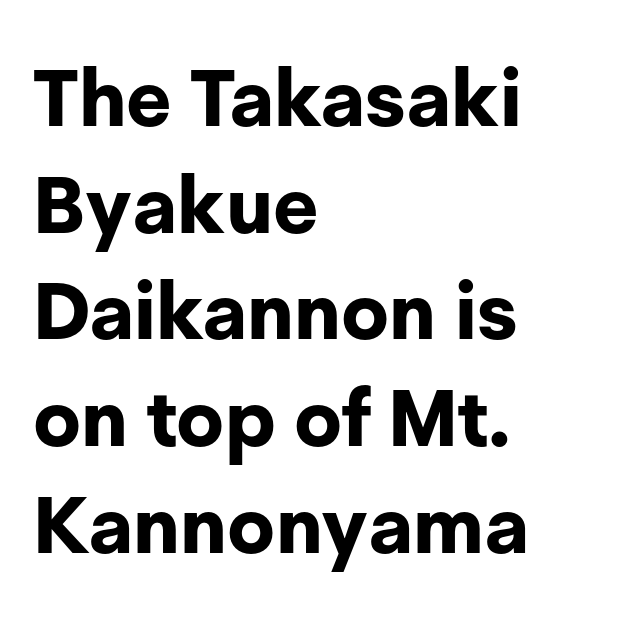
{"serif": "no", "italic": "no", "bold": "yes", "weight": "bold", "width": "normal", "stroke_contrast": "low", "x_height": "medium", "monospaced": "no", "underline": "no", "align": "left", "line_spacing": "normal", "line_spacing_ratio": 1.35, "letter_spacing": "normal", "letter_spacing_em": 0.0, "glyph_px": 79}
